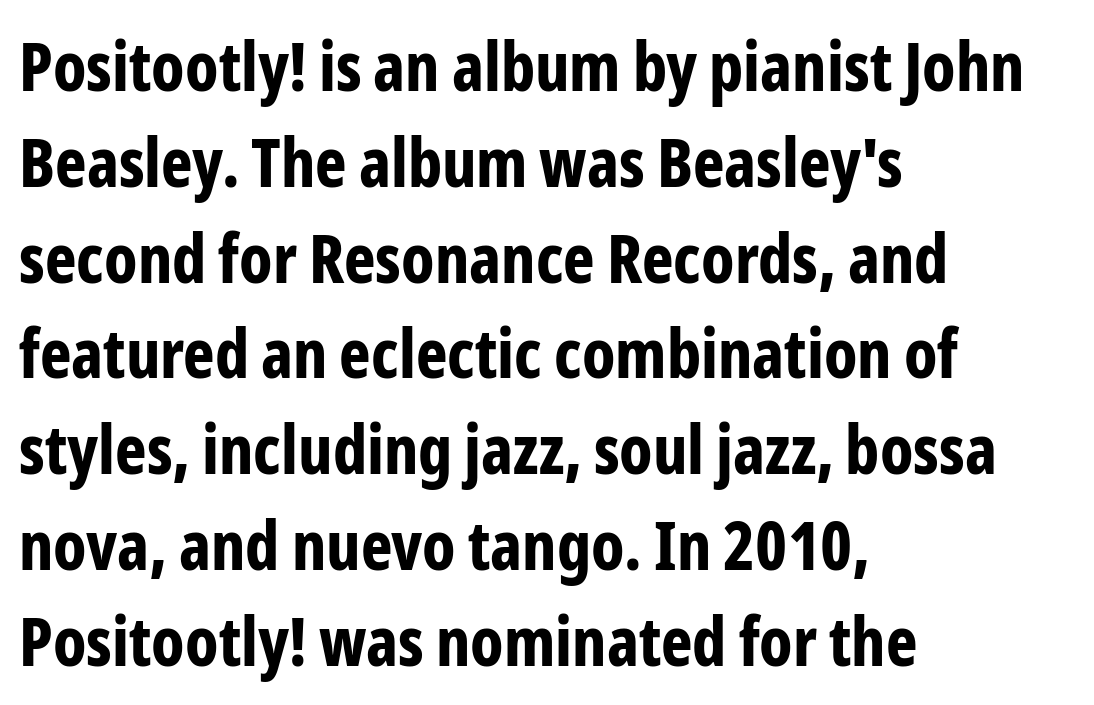
The font's upright variant was chosen for this text. Font category for this specimen: sans-serif. Underlining? Definitely not there. Visually the block forms a straight wall on the left and a jagged coastline on the right. If you measured baseline to baseline, you'd find a middling distance.
